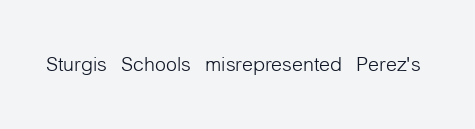
The image shows 28 px light, condensed sans-serif type, upright; set normal letter spacing, not underlined; low stroke contrast and a medium x-height.
